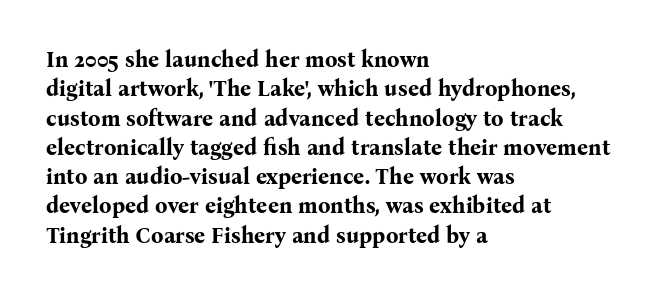
{"italic": "no", "bold": "yes", "underline": "no", "align": "left", "line_spacing": "normal", "line_spacing_ratio": 1.33, "letter_spacing": "normal", "letter_spacing_em": 0.0, "glyph_px": 22}
